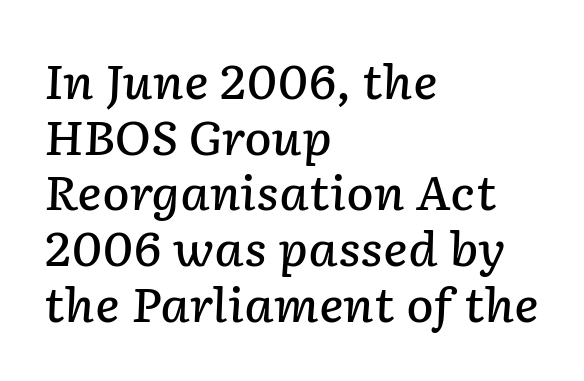
{"italic": "yes", "lean": "right", "slant_degrees": 2, "bold": "semi", "weight": "semibold", "width": "normal", "stroke_contrast": "low", "x_height": "medium", "monospaced": "no", "underline": "no", "align": "left", "line_spacing_ratio": 1.21, "letter_spacing": "normal", "letter_spacing_em": 0.0, "glyph_px": 46}
